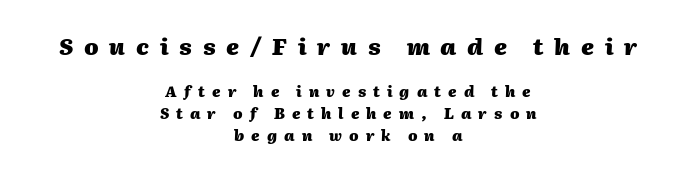
{"italic": "yes", "lean": "right", "slant_degrees": 2, "bold": "yes", "underline": "no", "align": "center", "line_spacing": "normal", "line_spacing_ratio": 1.47, "letter_spacing": "wide", "letter_spacing_em": 0.47, "larger_block": "first", "size_ratio": 1.53, "glyph_px": 23}
